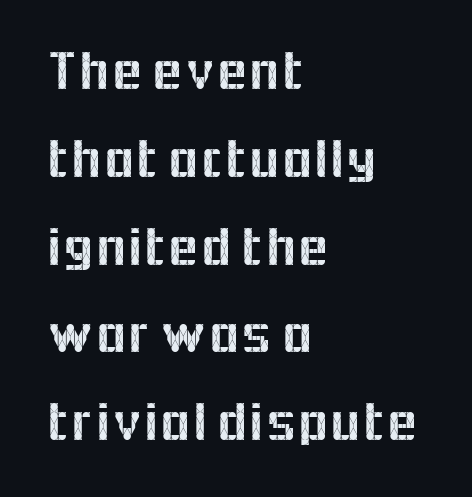
{"serif": "no", "italic": "no", "width": "normal", "x_height": "medium", "monospaced": "no", "underline": "no", "align": "left", "line_spacing": "normal", "line_spacing_ratio": 1.54, "letter_spacing": "normal", "letter_spacing_em": 0.0, "glyph_px": 57}
